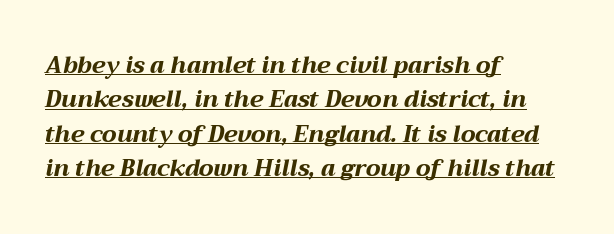
Q: Is the text bold? A: Yes.
Q: Is the text italic (slanted)? A: Yes, it leans right by about 12 degrees.
Q: Is the text underlined? A: Yes.
Q: How is the paragraph aligned? A: Left-aligned.
Q: Is the spacing between letters normal or unusually wide? A: Normal.
Q: Is the spacing between lines tight, normal or loose? A: Normal.
